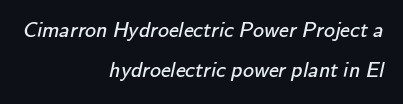
The image shows 22 px text type; set right-aligned, line spacing 1.84x, normal letter spacing, not underlined.
